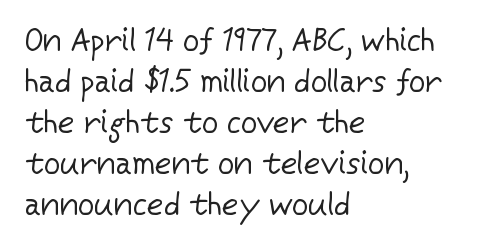
The image shows 32 px regular-weight sans-serif type, upright; set left-aligned, normal line spacing (1.28x), normal letter spacing, not underlined; low stroke contrast and a medium x-height.
